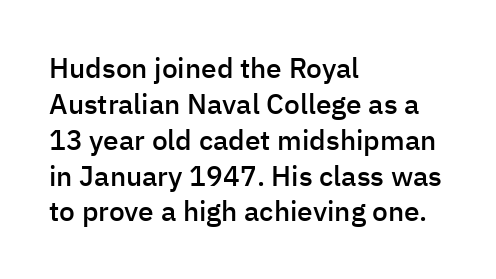
The image shows 28 px semibold sans-serif type, upright; set left-aligned, normal line spacing (1.28x), normal letter spacing, not underlined; low stroke contrast and a medium x-height.
